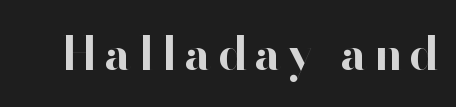
The image shows 46 px bold sans-serif type, upright; set not underlined; high stroke contrast and a small x-height.
